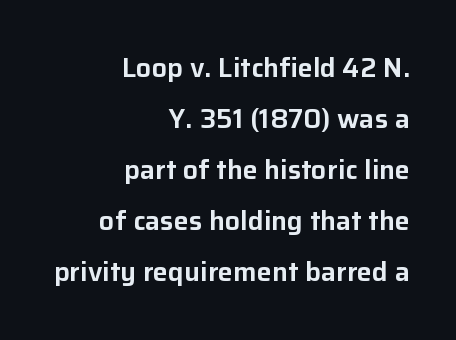
The image shows 27 px text type, upright; set right-aligned, line spacing 1.89x, normal letter spacing, not underlined.
